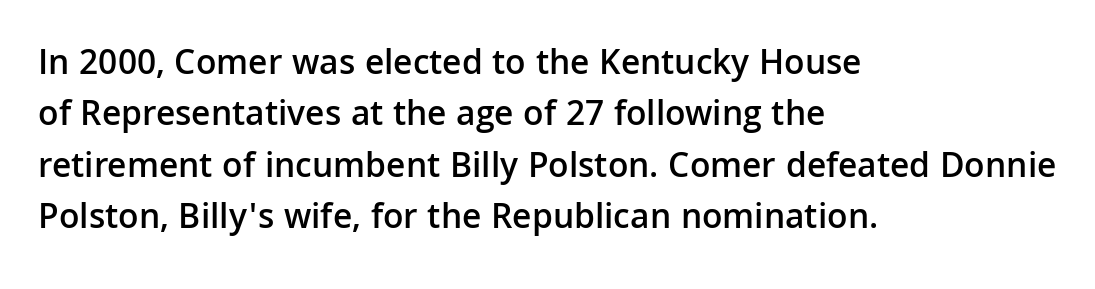
The strip under each line holds only bare page. The rendering uses natural spacing where letterforms have individual widths. Glyph-to-glyph distance matches everyday printed text. This rendering employs a face without finishing strokes, i.e., a sans-serif.
